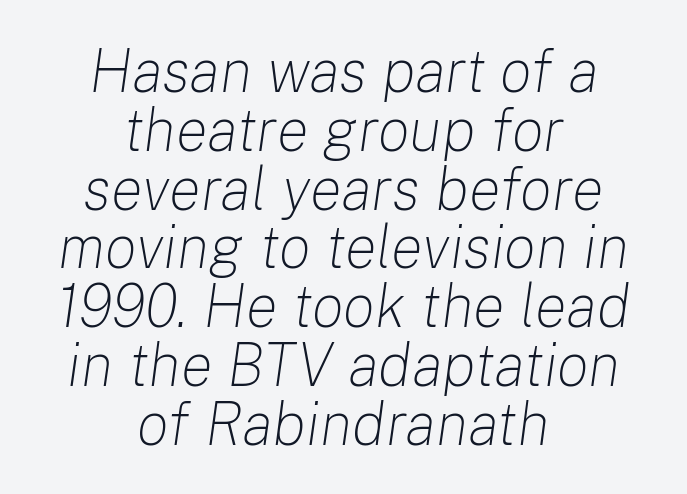
Q: Is the text bold? A: No.
Q: Is the text italic (slanted)? A: Yes, it leans right by about 8 degrees.
Q: Is the text underlined? A: No.
Q: How is the paragraph aligned? A: Centered.
Q: Is the spacing between letters normal or unusually wide? A: Normal.
Q: Is the spacing between lines tight, normal or loose? A: Tight.
Q: Width (condensed, normal, or wide)? A: Normal.
Q: Stroke contrast? A: Low.
Q: x-height? A: Medium.
Q: Monospaced? A: No.
